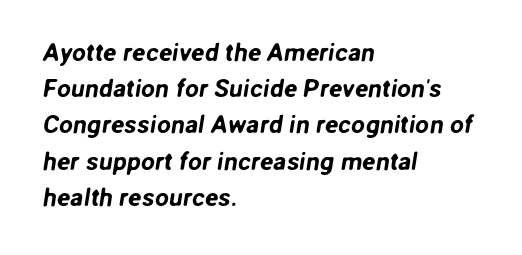
The image shows 25 px text type; set left-aligned, normal line spacing (1.45x), normal letter spacing, not underlined.
